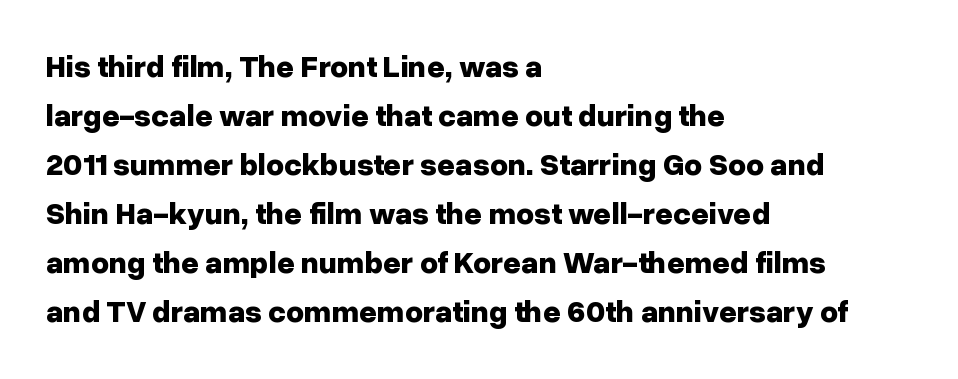
{"serif": "no", "italic": "no", "bold": "yes", "weight": "bold", "width": "normal", "stroke_contrast": "low", "x_height": "medium", "monospaced": "no", "underline": "no", "align": "left", "line_spacing": "normal", "line_spacing_ratio": 1.58, "letter_spacing": "normal", "letter_spacing_em": 0.0, "glyph_px": 31}
